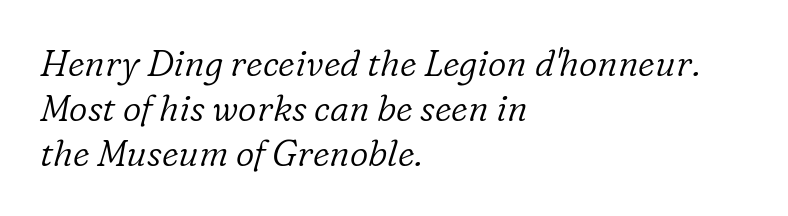
The image shows 36 px light serif type, italic (leaning right); set left-aligned, normal line spacing (1.25x), normal letter spacing, not underlined; low stroke contrast and a medium x-height.
